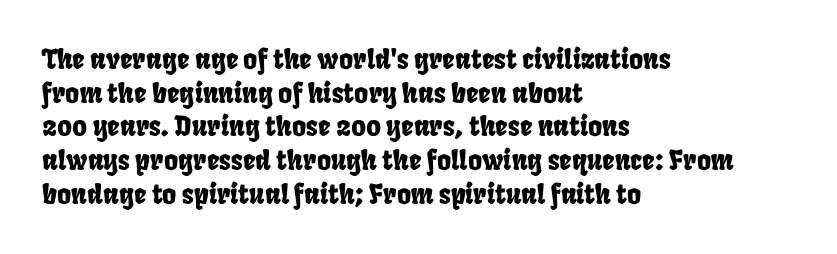
Reading down the block, your eye returns to a fixed left position each line. Plain, unruled lines of type. Evenly set lines give the paragraph a standard silhouette. Honestly, the letter spacing is just normal — you wouldn't notice it.
